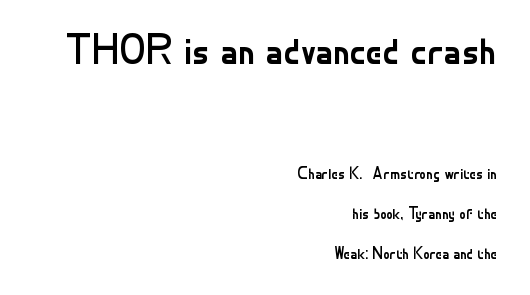
Q: Is the text bold? A: No.
Q: Is the text italic (slanted)? A: No, it is upright.
Q: Is the typeface a serif or a sans-serif typeface? A: Sans-serif.
Q: Is the text underlined? A: No.
Q: How is the paragraph aligned? A: Right-aligned.
Q: Is the spacing between letters normal or unusually wide? A: Normal.
Q: Is the spacing between lines tight, normal or loose? A: Loose.
Q: Which block of text is set in a larger size, the first (top) or the second (bottom)? A: The first (top) one.
Q: Width (condensed, normal, or wide)? A: Normal.
Q: Stroke contrast? A: Low.
Q: x-height? A: Small.
Q: Monospaced? A: No.
